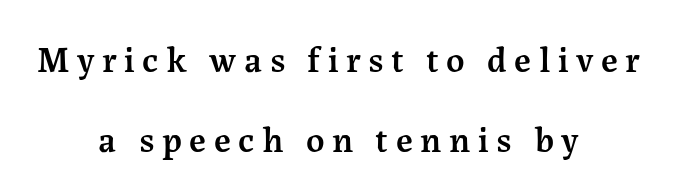
The image shows 36 px semibold serif type, upright; set centered, loose line spacing (2.23x), unusually wide letter spacing (+0.21 em), not underlined; medium stroke contrast and a medium x-height.
